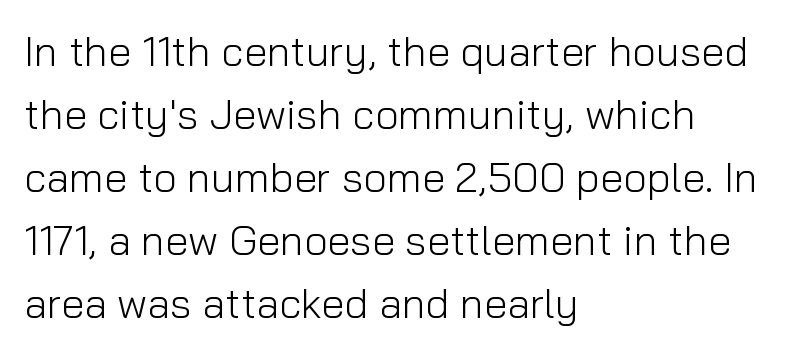
The image shows 42 px light sans-serif type, upright; set left-aligned, normal line spacing (1.5x), normal letter spacing, not underlined; low stroke contrast and a medium x-height.
